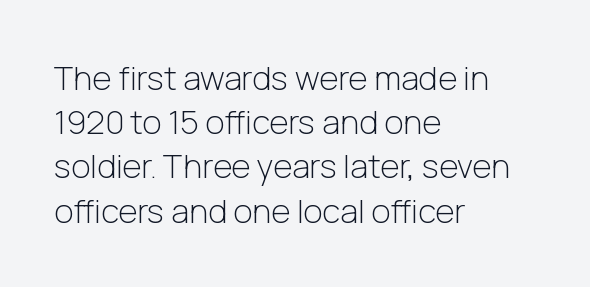
{"serif": "no", "italic": "no", "bold": "no", "weight": "light", "width": "normal", "stroke_contrast": "low", "x_height": "medium", "monospaced": "no", "underline": "no", "align": "left", "line_spacing": "normal", "line_spacing_ratio": 1.34, "letter_spacing": "normal", "letter_spacing_em": 0.0, "glyph_px": 33}
